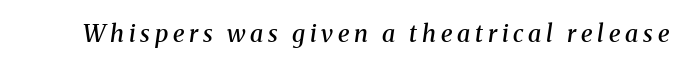
Check under the words: just untouched page. You could only call the tracking loose — the letters float apart. A semibold gives these letters moderate extra thickness, short of bold. Style check: oblique.
